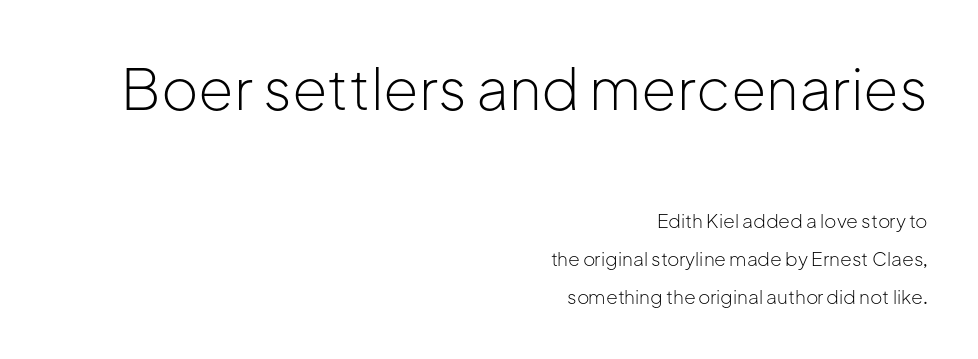
The space between consecutive lines is lavish. The horizontal fit of the characters is conventional and even. The string is rendered with underlining switched off. Each letter keeps its own natural width here, so spacing adapts to shape. Where is the straight margin? On the right.
